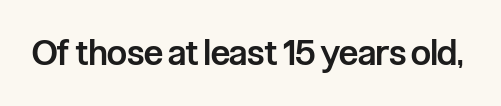
{"serif": "no", "italic": "no", "bold": "semi", "weight": "semibold", "width": "condensed", "stroke_contrast": "low", "x_height": "medium", "monospaced": "no", "underline": "no", "letter_spacing": "normal", "letter_spacing_em": 0.0, "glyph_px": 35}
